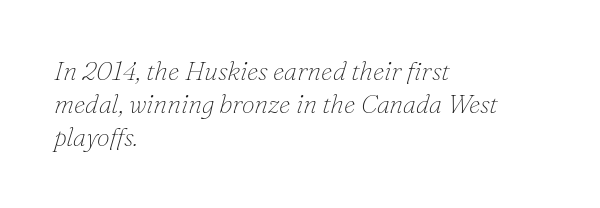
The image shows 26 px text type, italic (leaning right); set left-aligned, normal line spacing (1.27x), normal letter spacing, not underlined.
